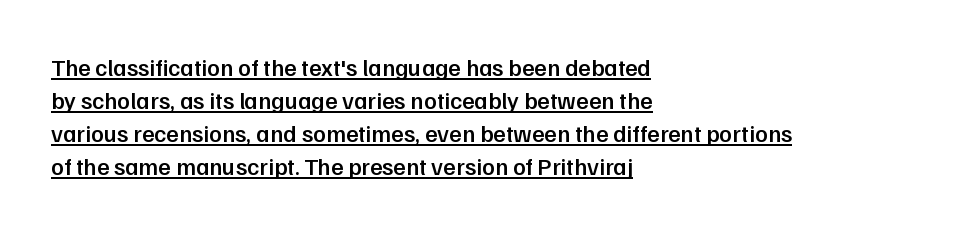
Q: Is the text bold? A: Semi-bold.
Q: Is the text italic (slanted)? A: No, it is upright.
Q: Is the text underlined? A: Yes.
Q: How is the paragraph aligned? A: Left-aligned.
Q: Is the spacing between letters normal or unusually wide? A: Normal.
Q: Is the spacing between lines tight, normal or loose? A: Normal.
